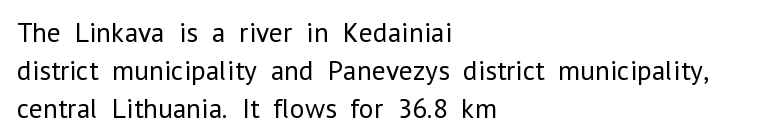
Q: Is the text bold? A: No.
Q: Is the text italic (slanted)? A: No, it is upright.
Q: Is the typeface a serif or a sans-serif typeface? A: Sans-serif.
Q: Is the text underlined? A: No.
Q: How is the paragraph aligned? A: Left-aligned.
Q: Is the spacing between letters normal or unusually wide? A: Normal.
Q: Is the spacing between lines tight, normal or loose? A: Normal.
Q: Width (condensed, normal, or wide)? A: Normal.
Q: Stroke contrast? A: Low.
Q: x-height? A: Medium.
Q: Monospaced? A: No.
